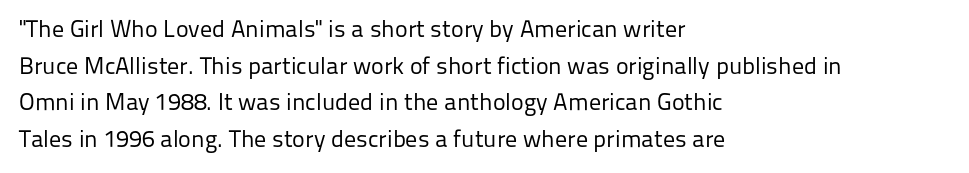
Standard letterfit; no display-style spreading of the glyphs. No chunkiness to these letters — they're not bold. This is roman type, the default non-slanted kind. Does the copy run flush right? No — it runs flush left.
